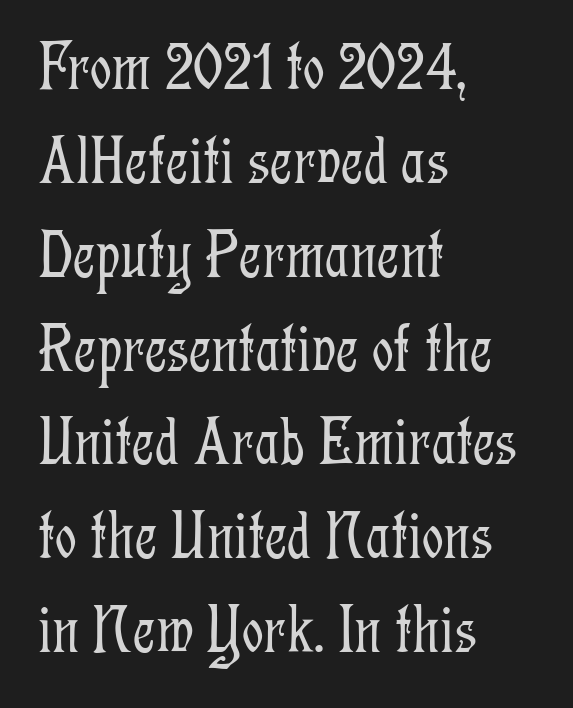
The image shows 68 px light, condensed serif type, upright; set left-aligned, normal line spacing (1.38x), normal letter spacing, not underlined; low stroke contrast and a medium x-height.
